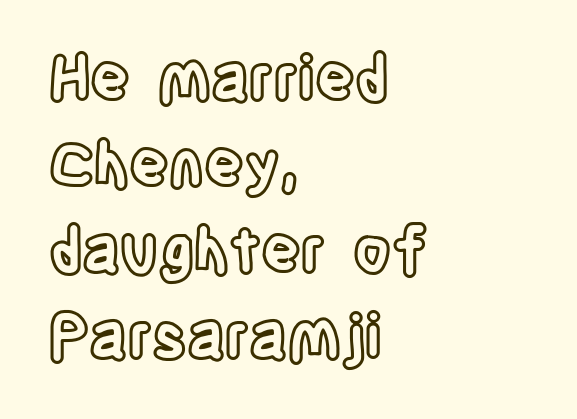
{"italic": "no", "width": "condensed", "x_height": "large", "monospaced": "no", "underline": "no", "align": "left", "line_spacing": "normal", "line_spacing_ratio": 1.41, "letter_spacing": "normal", "letter_spacing_em": 0.0, "glyph_px": 61}
